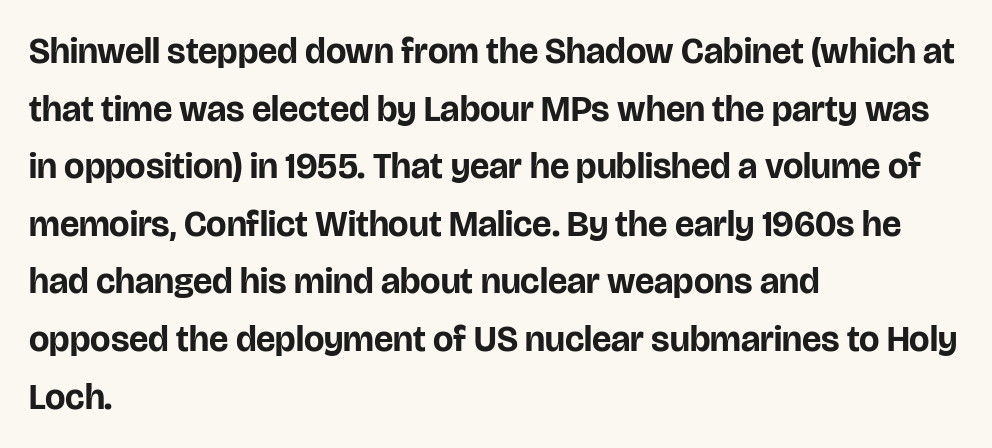
Summary of weight: heavy, a full bold. Reading down the block, your eye returns to a fixed left position each line. Anything drawn beneath the words? Only blank space. The text was rendered using a sans face with plain stroke endings. Characters remain perfectly vertical along every line.
